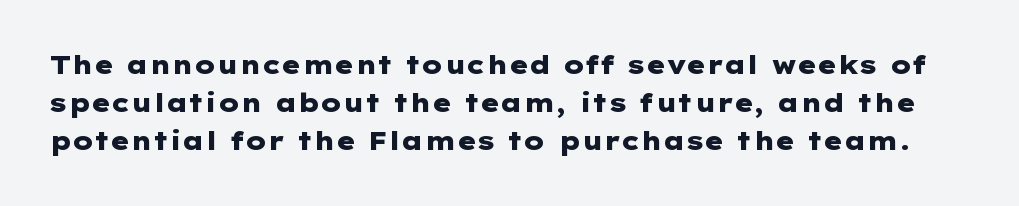
{"italic": "no", "bold": "yes", "underline": "no", "line_spacing": "normal", "line_spacing_ratio": 1.52, "letter_spacing": "normal", "letter_spacing_em": 0.0, "glyph_px": 25}
